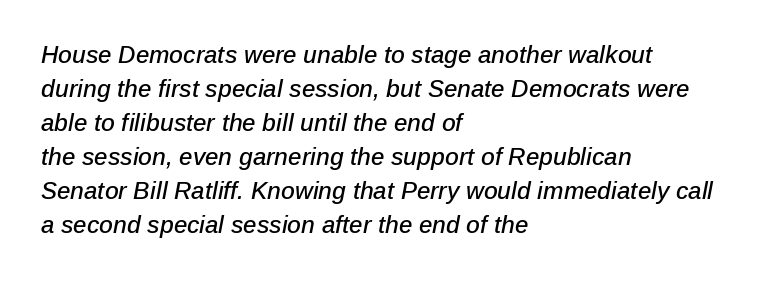
{"italic": "yes", "lean": "right", "slant_degrees": 12, "underline": "no", "align": "left", "line_spacing": "normal", "line_spacing_ratio": 1.42, "letter_spacing": "normal", "letter_spacing_em": 0.0, "glyph_px": 24}
